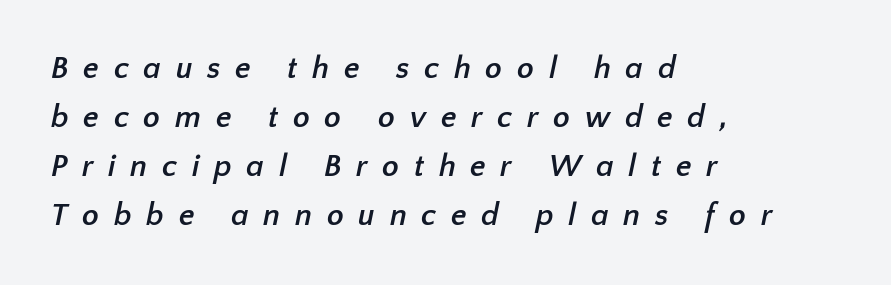
Q: Is the text bold? A: Yes.
Q: Is the typeface a serif or a sans-serif typeface? A: Sans-serif.
Q: Is the text underlined? A: No.
Q: How is the paragraph aligned? A: Left-aligned.
Q: Is the spacing between letters normal or unusually wide? A: Unusually wide.
Q: Is the spacing between lines tight, normal or loose? A: Normal.
Q: Width (condensed, normal, or wide)? A: Normal.
Q: Stroke contrast? A: Low.
Q: x-height? A: Medium.
Q: Monospaced? A: No.
